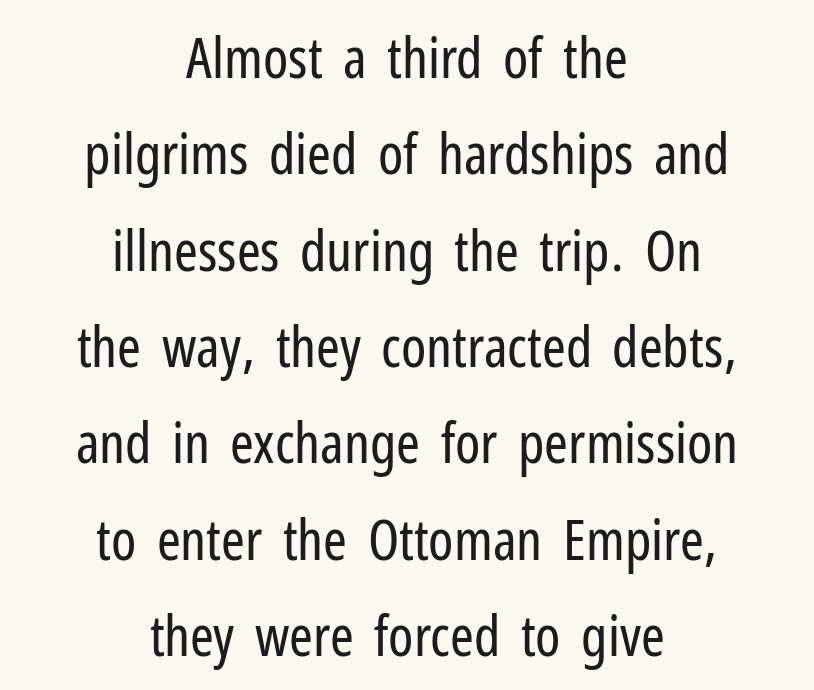
Here the designer chose a conventional face with non-uniform glyph widths. Tracking value appears to be zero — textbook default spacing. Anything drawn beneath the words? Only blank space. Casual observation: everything's sitting right in the middle. The weight would be labelled regular, book, light, or lighter still.
